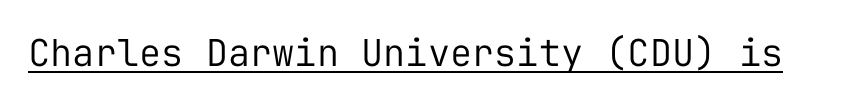
Note: no serifs on the glyphs. Weight: in the light-to-regular range. The gaps between neighbouring characters are ordinary and unremarkable. The sample's only ornament is a line tracing under the words.
